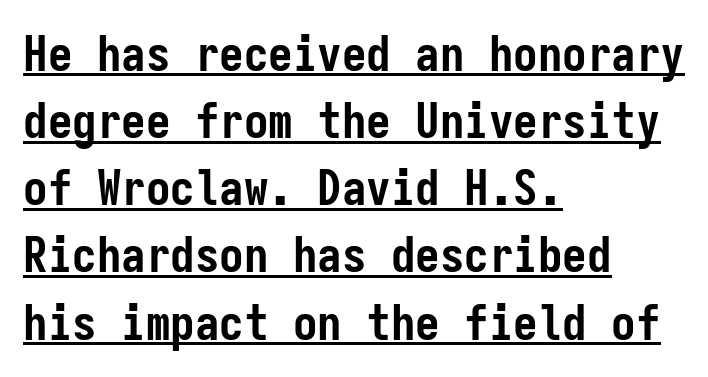
{"serif": "no", "italic": "no", "bold": "yes", "weight": "semibold", "width": "condensed", "stroke_contrast": "low", "x_height": "medium", "monospaced": "yes", "underline": "yes", "align": "left", "line_spacing": "normal", "line_spacing_ratio": 1.37, "letter_spacing": "normal", "letter_spacing_em": 0.0, "glyph_px": 49}
